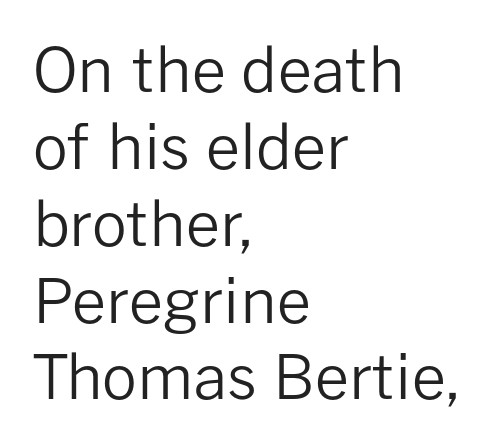
Q: Is the text bold? A: No.
Q: Is the text italic (slanted)? A: No, it is upright.
Q: Is the typeface a serif or a sans-serif typeface? A: Sans-serif.
Q: Is the text underlined? A: No.
Q: How is the paragraph aligned? A: Left-aligned.
Q: Is the spacing between letters normal or unusually wide? A: Normal.
Q: Is the spacing between lines tight, normal or loose? A: Normal.
Q: Width (condensed, normal, or wide)? A: Normal.
Q: Stroke contrast? A: Low.
Q: x-height? A: Medium.
Q: Monospaced? A: No.
